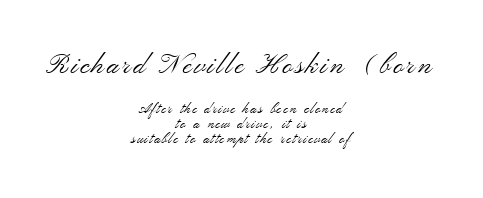
{"bold": "no", "underline": "no", "align": "center", "line_spacing": "tight", "line_spacing_ratio": 1.08, "larger_block": "first", "size_ratio": 1.93, "glyph_px": 27}
